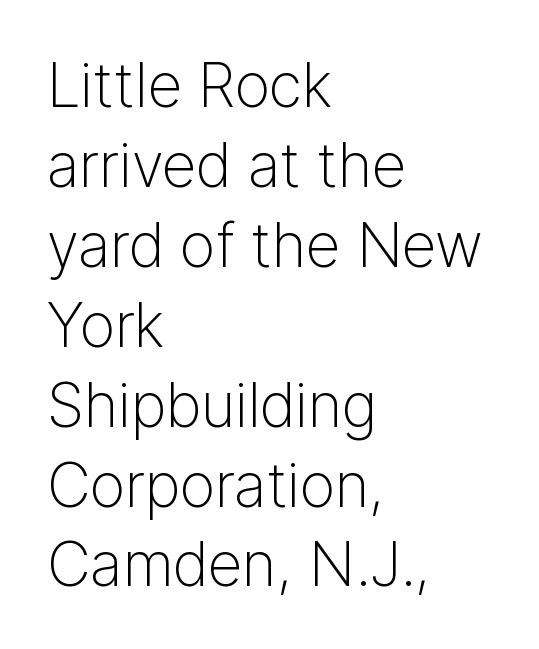
{"serif": "no", "italic": "no", "bold": "no", "weight": "light", "width": "normal", "stroke_contrast": "low", "x_height": "medium", "monospaced": "no", "underline": "no", "align": "left", "line_spacing": "normal", "line_spacing_ratio": 1.31, "letter_spacing": "normal", "letter_spacing_em": 0.0, "glyph_px": 61}
